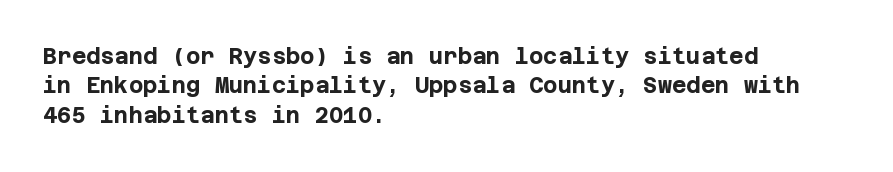
{"italic": "no", "bold": "yes", "underline": "no", "align": "left", "line_spacing": "normal", "line_spacing_ratio": 1.33, "letter_spacing": "normal", "letter_spacing_em": 0.0, "glyph_px": 22}
